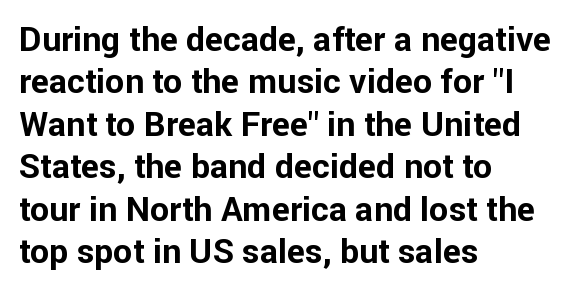
{"serif": "no", "italic": "no", "bold": "yes", "weight": "bold", "width": "normal", "stroke_contrast": "low", "x_height": "medium", "monospaced": "no", "underline": "no", "align": "left", "line_spacing": "normal", "line_spacing_ratio": 1.25, "letter_spacing": "normal", "letter_spacing_em": 0.0, "glyph_px": 34}
